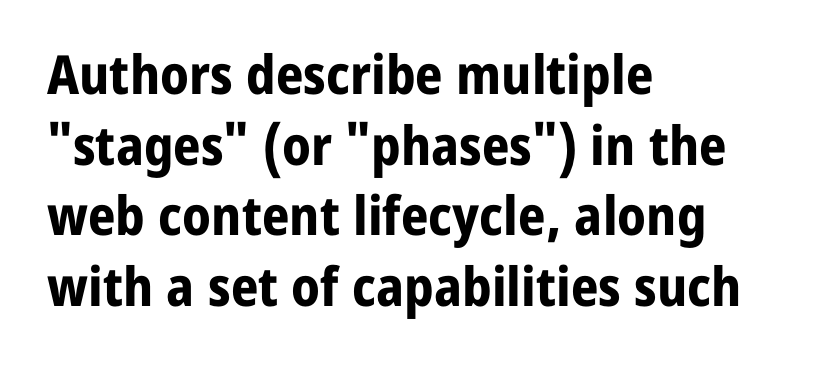
The image shows 54 px bold sans-serif type, upright; set left-aligned, normal line spacing (1.31x), normal letter spacing, not underlined; low stroke contrast and a medium x-height.
